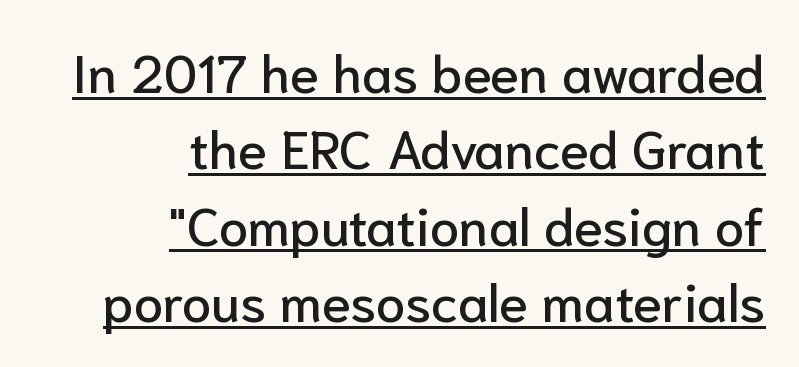
This sample uses an upright cut, with every glyph sitting square on the baseline. No feet cap the strokes, marking this as sans-serif type. The rag falls on the left side of this text block. Here the designer chose a conventional face with non-uniform glyph widths. Inter-character spacing is left at the font's built-in metrics.
